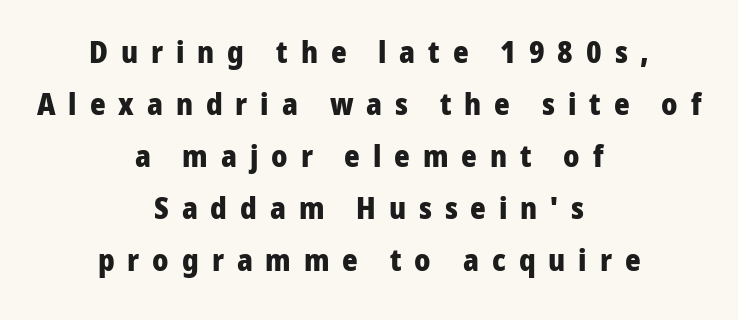
{"serif": "no", "italic": "no", "bold": "yes", "weight": "heavy", "width": "normal", "stroke_contrast": "low", "x_height": "medium", "monospaced": "no", "underline": "no", "align": "center", "line_spacing_ratio": 1.73, "letter_spacing": "wide", "letter_spacing_em": 0.43, "glyph_px": 30}
